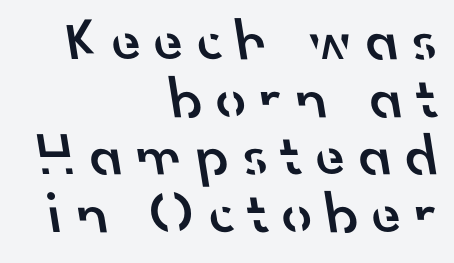
Letters rest on an invisible, unmarked baseline. Vertical spacing — tight. Character widths vary here, with narrow letters taking less room than wide ones. These lines stack with their right ends in a neat column. Compared with typical body copy, the letter spacing here is much looser. Nope, no serifs anywhere on these letters.
